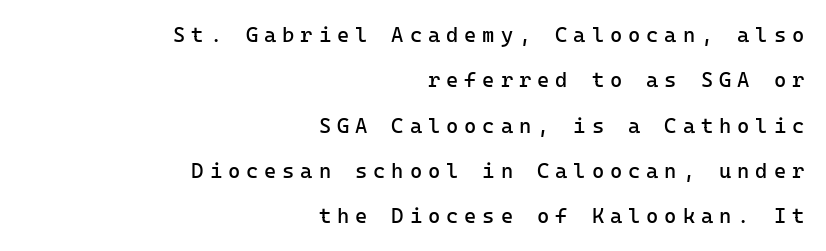
Q: Is the text bold? A: No.
Q: Is the text italic (slanted)? A: No, it is upright.
Q: Is the text underlined? A: No.
Q: How is the paragraph aligned? A: Right-aligned.
Q: Is the spacing between letters normal or unusually wide? A: Unusually wide.
Q: Is the spacing between lines tight, normal or loose? A: Loose.
